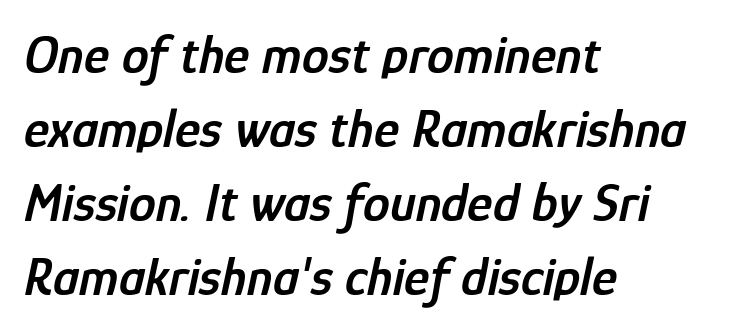
The image shows 54 px semibold, condensed type, italic (leaning right); set left-aligned, normal line spacing (1.37x), normal letter spacing, not underlined; low stroke contrast and a medium x-height.
